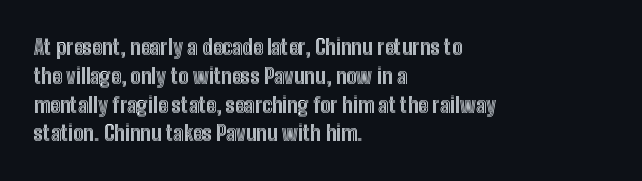
{"italic": "no", "underline": "no", "align": "left", "line_spacing": "normal", "line_spacing_ratio": 1.37, "letter_spacing": "normal", "letter_spacing_em": 0.0, "glyph_px": 21}
